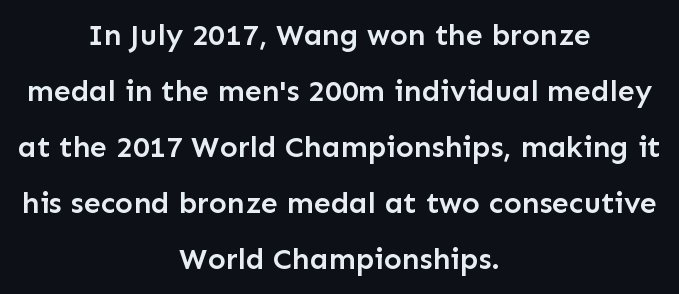
Nothing unusual about the tracking: characters are spaced as the font intends. Strokes here are thickened, but only to semibold level. The paragraph shown floats in the horizontal middle. Any mark beneath the type? The region is blank. This sample has the flowing, uneven cadence of proportional lettering. Stroke terminals: plain, sans-serif.
